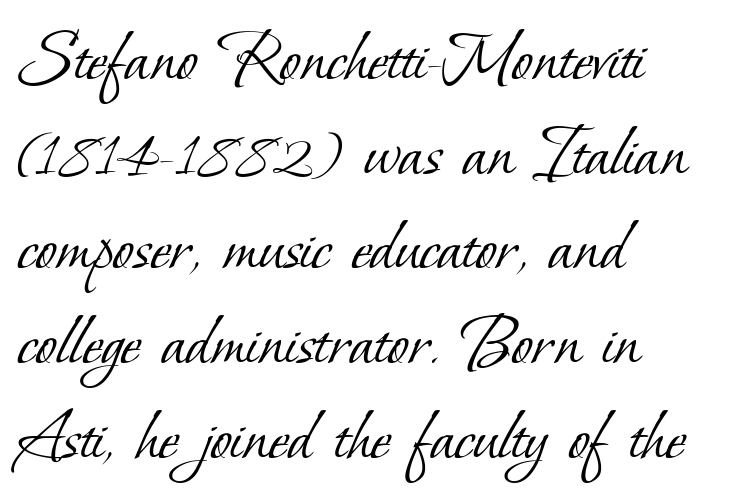
Q: Is the text bold? A: No.
Q: Is the typeface a serif or a sans-serif typeface? A: Serif.
Q: Is the text underlined? A: No.
Q: How is the paragraph aligned? A: Left-aligned.
Q: Is the spacing between letters normal or unusually wide? A: Normal.
Q: Width (condensed, normal, or wide)? A: Normal.
Q: Stroke contrast? A: Low.
Q: x-height? A: Small.
Q: Monospaced? A: No.
